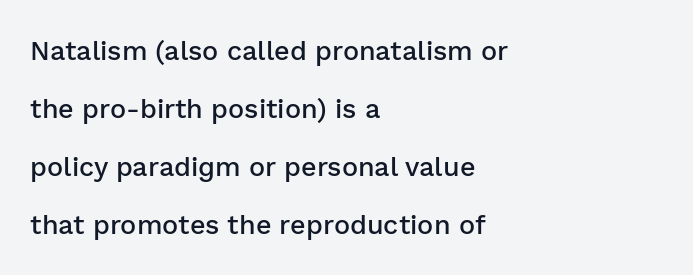
{"italic": "no", "bold": "semi", "underline": "no", "align": "left", "line_spacing": "loose", "line_spacing_ratio": 2.15, "letter_spacing": "normal", "letter_spacing_em": 0.0, "glyph_px": 27}
